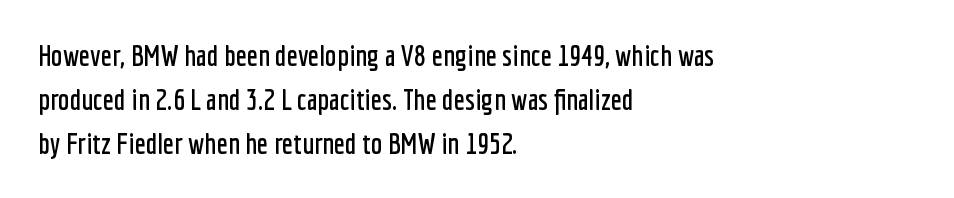
Q: Is the text italic (slanted)? A: No, it is upright.
Q: Is the typeface a serif or a sans-serif typeface? A: Sans-serif.
Q: Is the text underlined? A: No.
Q: How is the paragraph aligned? A: Left-aligned.
Q: Is the spacing between letters normal or unusually wide? A: Normal.
Q: Is the spacing between lines tight, normal or loose? A: Normal.
Q: Width (condensed, normal, or wide)? A: Condensed.
Q: Stroke contrast? A: Low.
Q: x-height? A: Medium.
Q: Monospaced? A: No.
